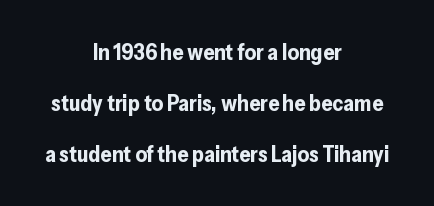
You could call the tracking neutral — neither tight nor loose. Ordinary non-slanted type is in use. Students, this is bold: see how much ink each stroke carries. The compositor balanced each line on the midline. Decoration check: the copy has no underline.
